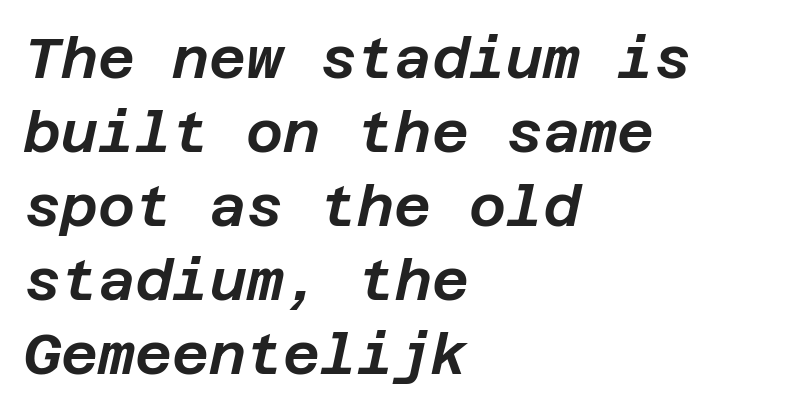
Q: Is the text italic (slanted)? A: Yes, it leans right by about 12 degrees.
Q: Is the text underlined? A: No.
Q: How is the paragraph aligned? A: Left-aligned.
Q: Is the spacing between letters normal or unusually wide? A: Normal.
Q: Is the spacing between lines tight, normal or loose? A: Normal.
Q: Width (condensed, normal, or wide)? A: Normal.
Q: Stroke contrast? A: Low.
Q: x-height? A: Large.
